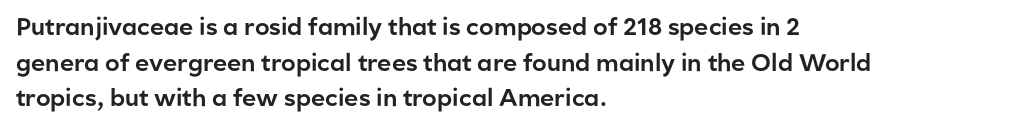
The image shows 24 px text type, upright; set left-aligned, normal line spacing (1.48x), normal letter spacing, not underlined.
